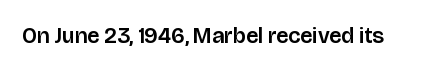
Tall strokes in this sample are plumb rather than angled. Short note: letters normally spaced. Lines of text with bare space underneath.
